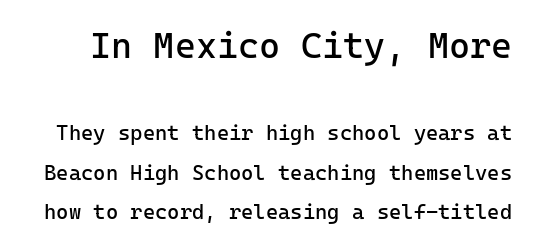
This reads as an unemphasized weight, regular at the heaviest. Look at the tracking — it's just the regular setting, nothing added. Style check: upright. Grotesque or geometric, the face here clearly has no serifs. The zone under the glyphs is completely vacant. You get the large type first, then a drop to smaller type.
